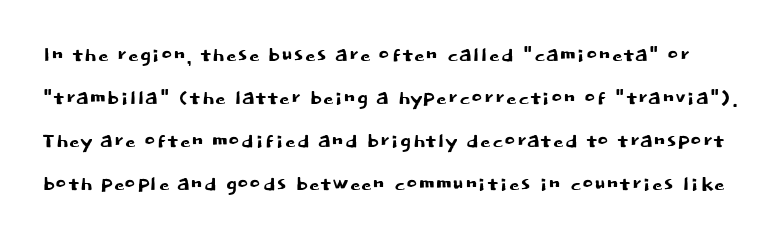
{"italic": "no", "underline": "no", "line_spacing": "normal", "line_spacing_ratio": 1.59, "letter_spacing": "normal", "letter_spacing_em": 0.0, "glyph_px": 27}
